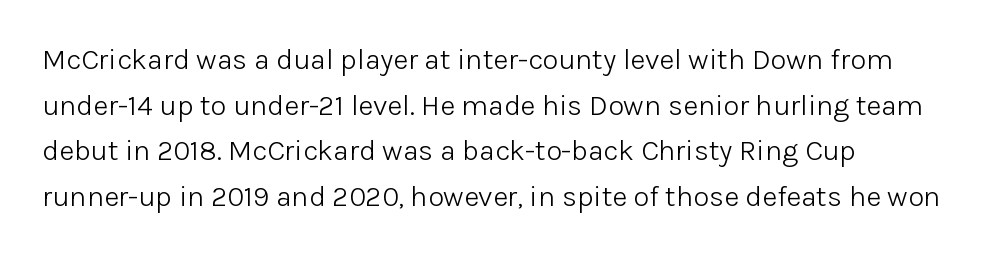
Q: Is the text bold? A: No.
Q: Is the text italic (slanted)? A: No, it is upright.
Q: Is the typeface a serif or a sans-serif typeface? A: Sans-serif.
Q: Is the text underlined? A: No.
Q: How is the paragraph aligned? A: Left-aligned.
Q: Is the spacing between letters normal or unusually wide? A: Normal.
Q: Is the spacing between lines tight, normal or loose? A: Normal.
Q: Width (condensed, normal, or wide)? A: Normal.
Q: Stroke contrast? A: Low.
Q: x-height? A: Medium.
Q: Monospaced? A: No.
